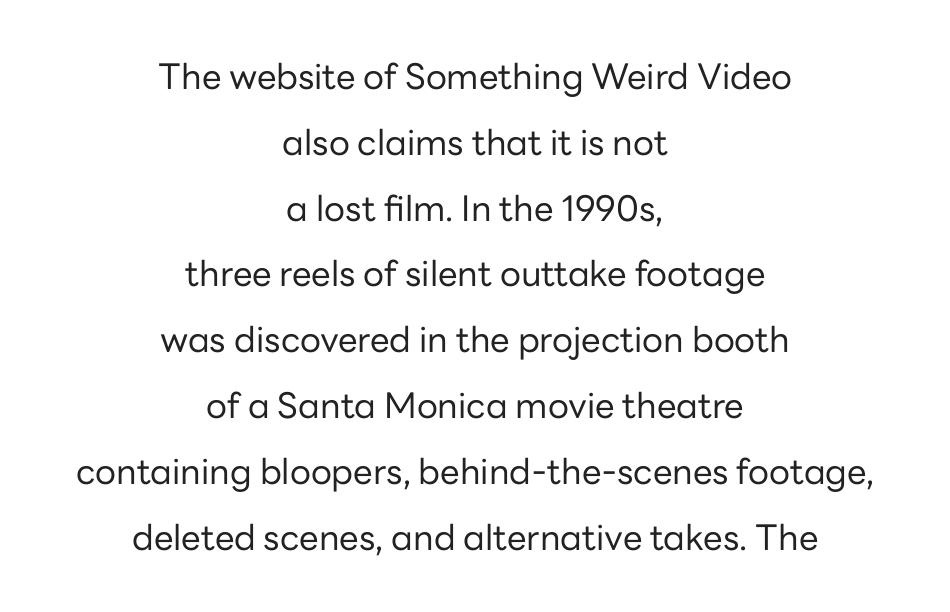
{"serif": "no", "italic": "no", "bold": "no", "weight": "regular", "width": "normal", "stroke_contrast": "low", "x_height": "medium", "monospaced": "no", "underline": "no", "align": "center", "line_spacing_ratio": 1.88, "letter_spacing": "normal", "letter_spacing_em": 0.0, "glyph_px": 35}
